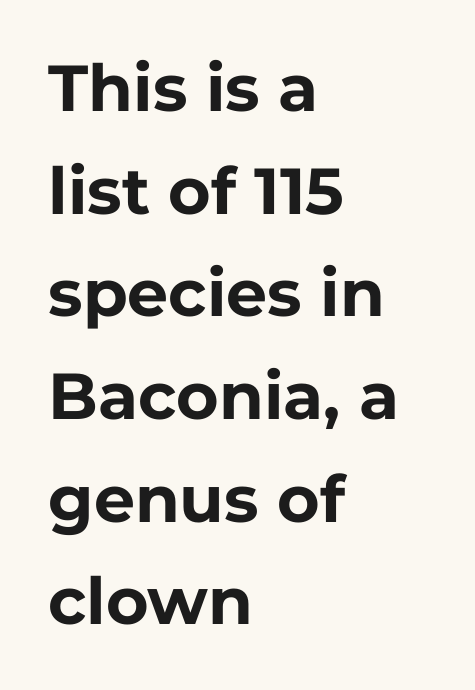
{"serif": "no", "italic": "no", "bold": "yes", "weight": "bold", "width": "normal", "stroke_contrast": "low", "x_height": "medium", "monospaced": "no", "underline": "no", "align": "left", "line_spacing": "normal", "line_spacing_ratio": 1.58, "letter_spacing": "normal", "letter_spacing_em": 0.0, "glyph_px": 65}
